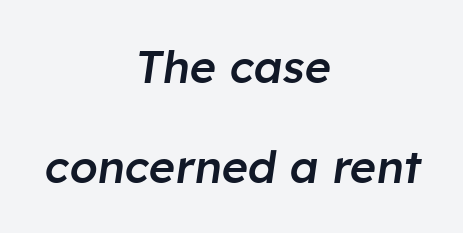
The image shows 45 px semibold type, italic (leaning right); set centered, loose line spacing (2.22x), normal letter spacing, not underlined; low stroke contrast and a medium x-height.
